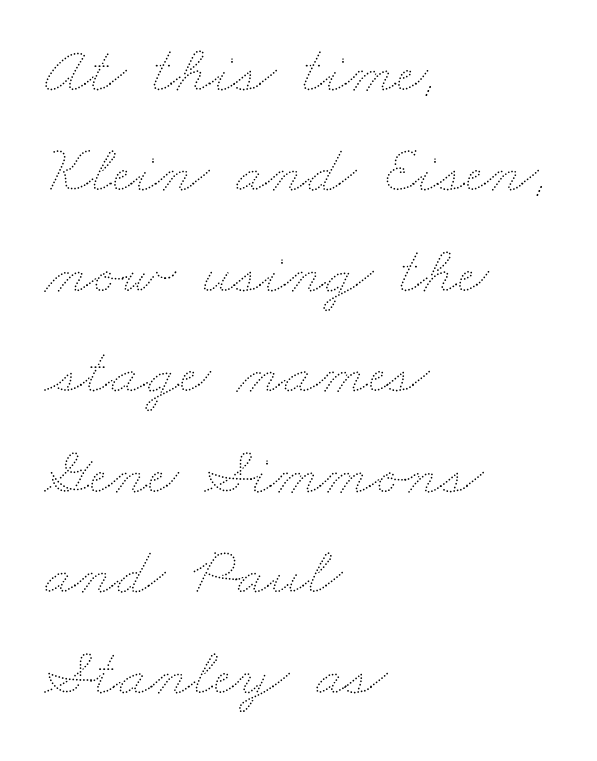
{"bold": "no", "weight": "thin", "width": "wide", "stroke_contrast": "medium", "x_height": "small", "monospaced": "no", "underline": "no", "align": "left", "line_spacing": "normal", "line_spacing_ratio": 1.5, "letter_spacing": "normal", "letter_spacing_em": 0.0, "glyph_px": 67}
